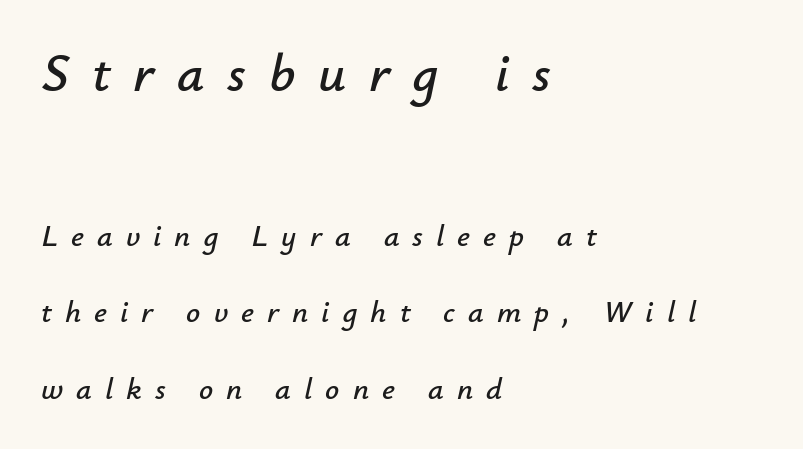
The image shows 54 px text type, italic (leaning right); set left-aligned, loose line spacing (2.46x), unusually wide letter spacing (+0.42 em), not underlined; the first (top) block is 1.74x larger; low stroke contrast and a small x-height.
